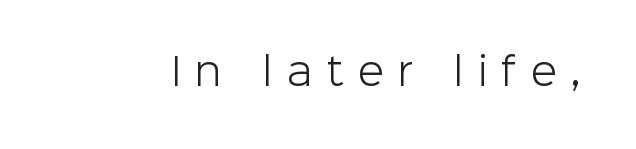
Q: Is the text bold? A: No.
Q: Is the text italic (slanted)? A: No, it is upright.
Q: Is the typeface a serif or a sans-serif typeface? A: Sans-serif.
Q: Is the text underlined? A: No.
Q: Is the spacing between letters normal or unusually wide? A: Unusually wide.
Q: Width (condensed, normal, or wide)? A: Normal.
Q: Stroke contrast? A: Low.
Q: x-height? A: Medium.
Q: Monospaced? A: No.
